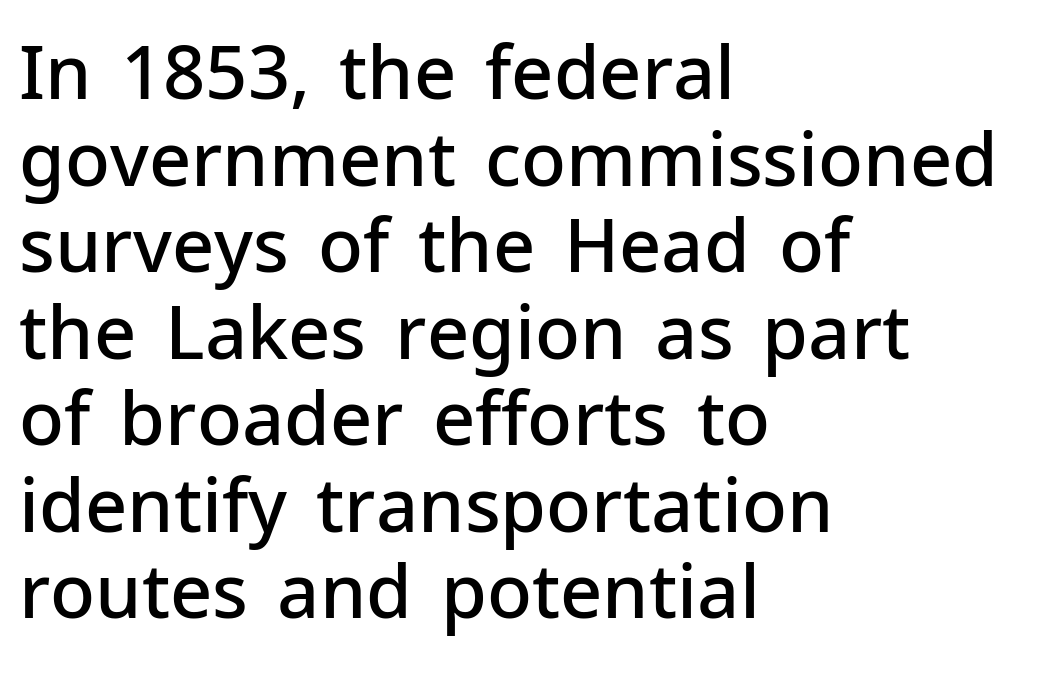
It's the straight-up-and-down kind of type. Serif or sans? Sans — the stroke terminals are bare. What weight is shown? A semibold, between regular and bold. The specimen omits any rule beneath the text block's lines. Alignment: flush left.
